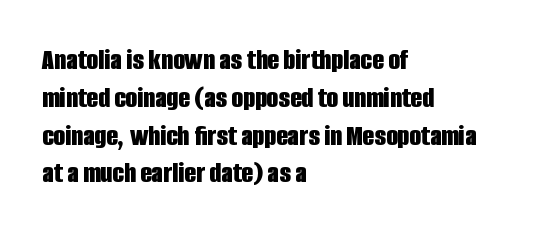
The image shows 30 px bold, condensed sans-serif type, upright; set left-aligned, normal line spacing (1.26x), normal letter spacing, not underlined; low stroke contrast and a large x-height.
